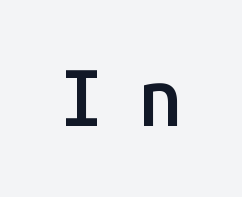
The face used here is monospaced, like something from a code editor. The letterforms stand isolated, each surrounded by extra space. In terms of weight, the rendering is demibold, just under bold. The type family on display is of the sans-serif kind.
